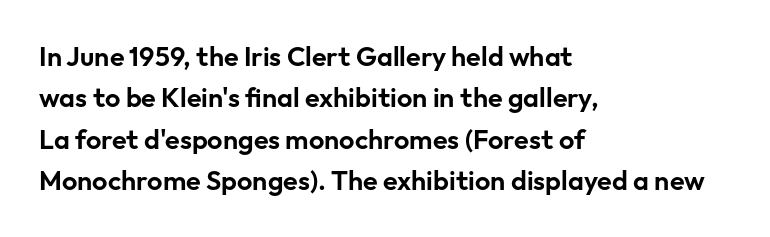
Successive baselines arrive at the customary interval. Short and long lines alike share a common starting point at left. Italic: no, the glyphs are upright roman. Short note: letters normally spaced. Quick note: underline off.
